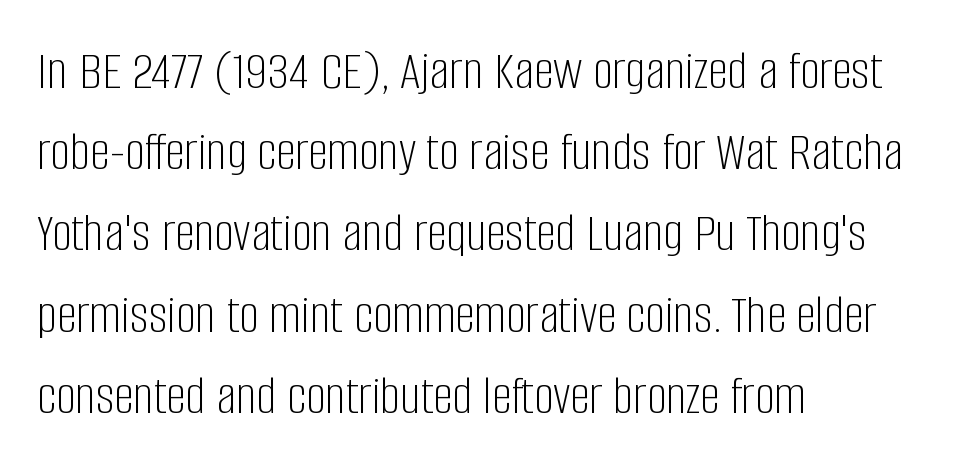
Q: Is the text bold? A: No.
Q: Is the text italic (slanted)? A: No, it is upright.
Q: Is the typeface a serif or a sans-serif typeface? A: Sans-serif.
Q: Is the text underlined? A: No.
Q: How is the paragraph aligned? A: Left-aligned.
Q: Is the spacing between letters normal or unusually wide? A: Normal.
Q: Is the spacing between lines tight, normal or loose? A: Normal.
Q: Width (condensed, normal, or wide)? A: Condensed.
Q: Stroke contrast? A: Low.
Q: x-height? A: Large.
Q: Monospaced? A: No.
